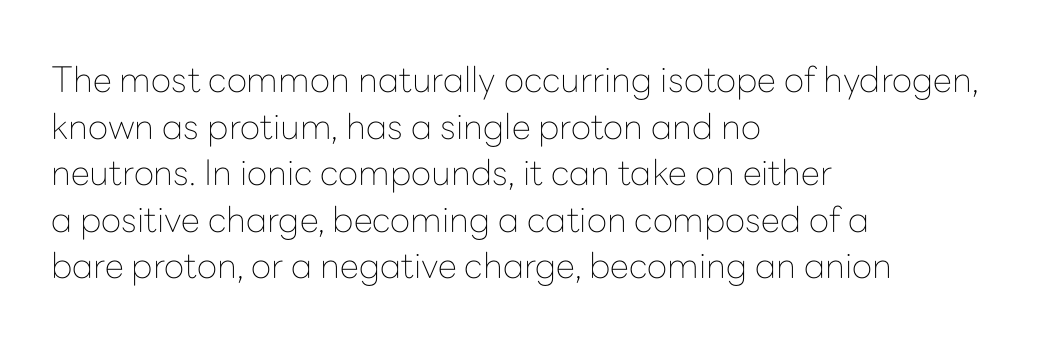
The image shows 35 px thin sans-serif type, upright; set left-aligned, normal line spacing (1.33x), normal letter spacing, not underlined; low stroke contrast and a medium x-height.
